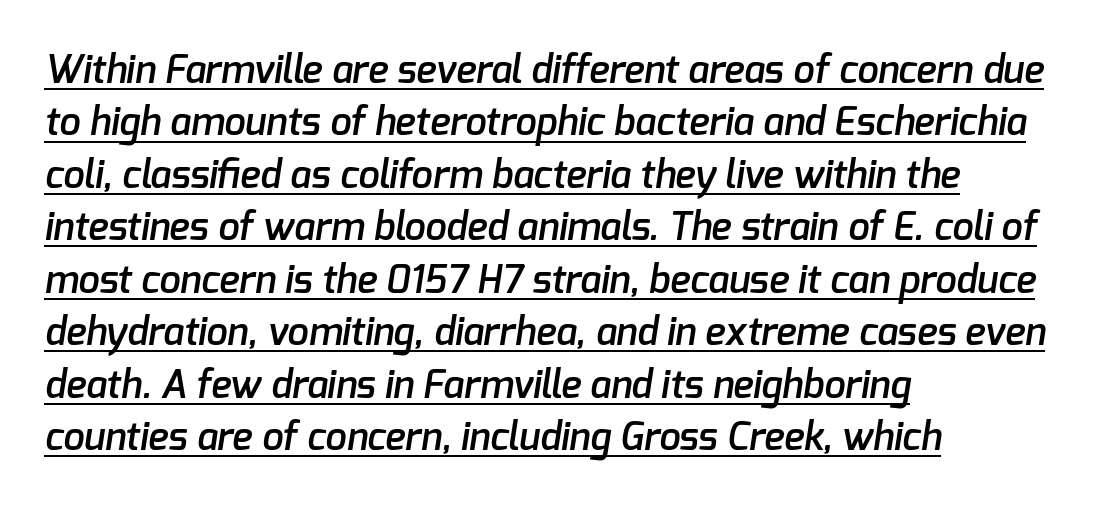
{"serif": "no", "bold": "semi", "weight": "semibold", "width": "normal", "stroke_contrast": "low", "x_height": "medium", "monospaced": "no", "underline": "yes", "align": "left", "line_spacing": "normal", "line_spacing_ratio": 1.38, "letter_spacing": "normal", "letter_spacing_em": 0.0, "glyph_px": 38}
